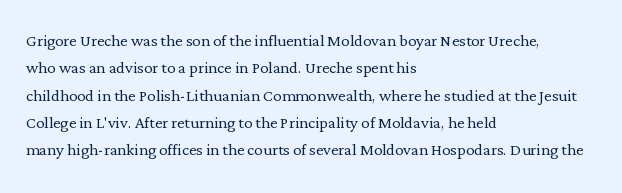
Reading down the block, your eye returns to a fixed left position each line. The weight tops out at a normal text grade. Interline gaps are of average width in this sample. The letters sit at their default tracking, neither squeezed nor spread.
